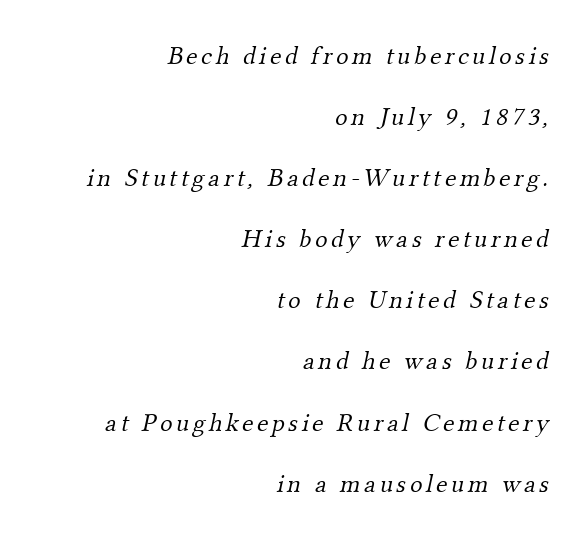
Q: Is the text bold? A: No.
Q: Is the text underlined? A: No.
Q: How is the paragraph aligned? A: Right-aligned.
Q: Is the spacing between lines tight, normal or loose? A: Loose.
